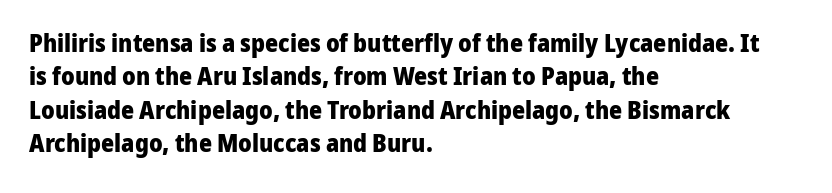
Notice how the passage keeps a crisp vertical edge on the left only. Ordinary non-slanted type is in use. This sample uses plain, unmodified letter spacing. Strong, thick strokes mark this as bold type. Normally led — the rows are evenly, conventionally spaced.
